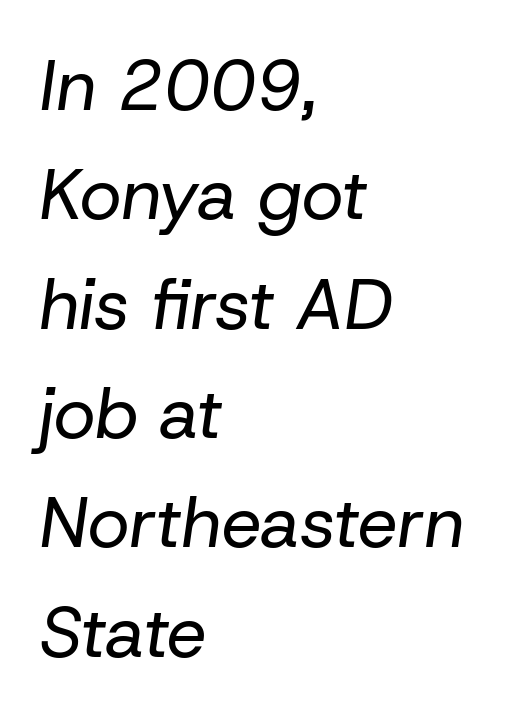
You could call the tracking neutral — neither tight nor loose. The letterforms sit at book weight or below. The zone under the glyphs is completely vacant. These lines were composed using italics. Spacing verdict: proportional, widths tailored to each character. In CSS terms this would be text-align: left.
